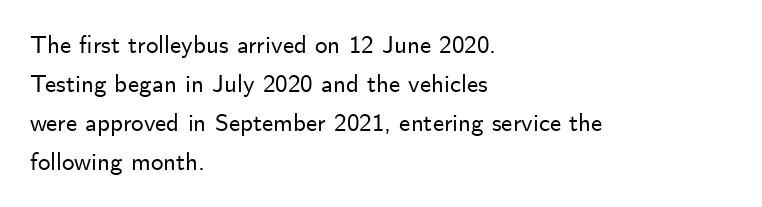
The horizontal fit of the characters is conventional and even. The passage shown stacks its lines at a standard gap. The letters stand straight up with perfectly vertical stems. Descender tails drop into unmarked territory. Is the block centered? No — it sits flush against the left margin.
